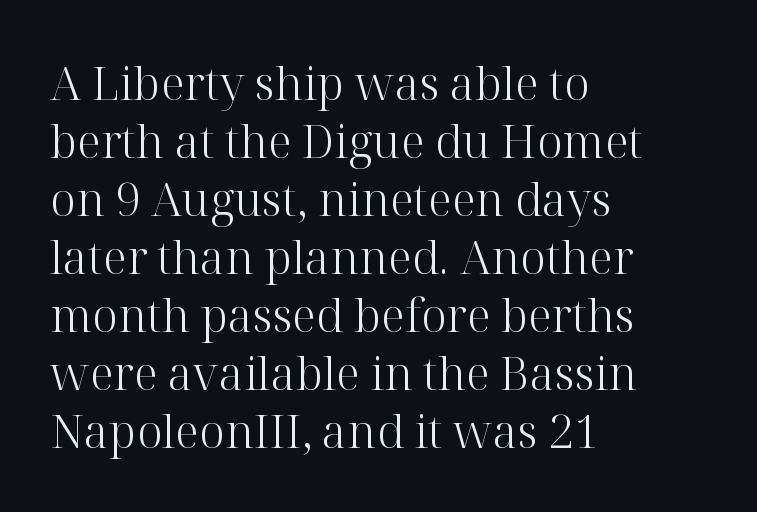
{"serif": "yes", "italic": "no", "bold": "no", "weight": "light", "width": "normal", "stroke_contrast": "high", "x_height": "medium", "monospaced": "no", "underline": "no", "align": "left", "line_spacing": "normal", "line_spacing_ratio": 1.26, "letter_spacing": "normal", "letter_spacing_em": 0.0, "glyph_px": 46}
